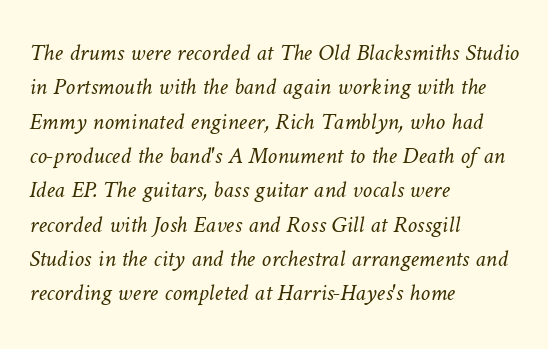
The image shows 24 px text type; set left-aligned, normal line spacing (1.43x), normal letter spacing, not underlined.
